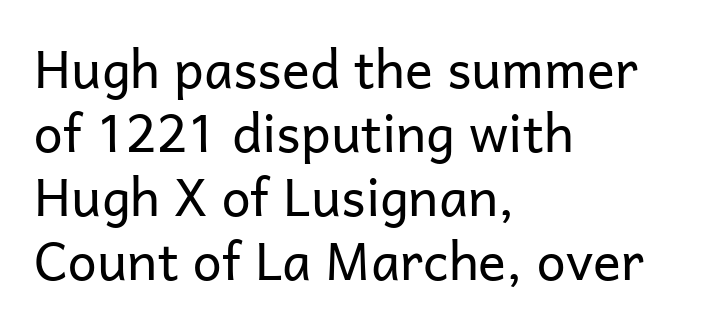
Letterform terminals end flat and unadorned throughout the passage. The typesetting does not lean heavy: it is not bold. The specimen omits any rule beneath the text block's lines. The line texture is even and compact thanks to regular tracking. Every row of glyphs begins at an identical x-position on the left. Characters remain perfectly vertical along every line.
